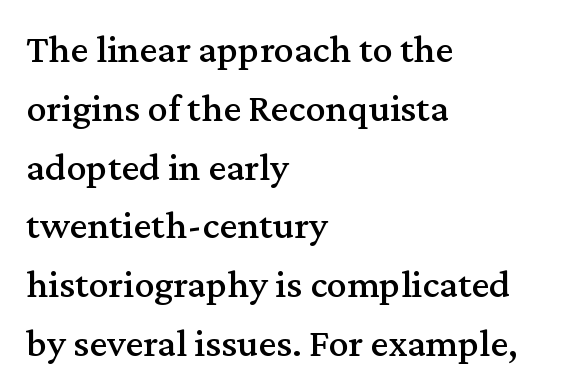
{"serif": "yes", "italic": "no", "width": "normal", "stroke_contrast": "medium", "x_height": "medium", "monospaced": "no", "underline": "no", "align": "left", "line_spacing": "normal", "line_spacing_ratio": 1.47, "letter_spacing": "normal", "letter_spacing_em": 0.0, "glyph_px": 40}
